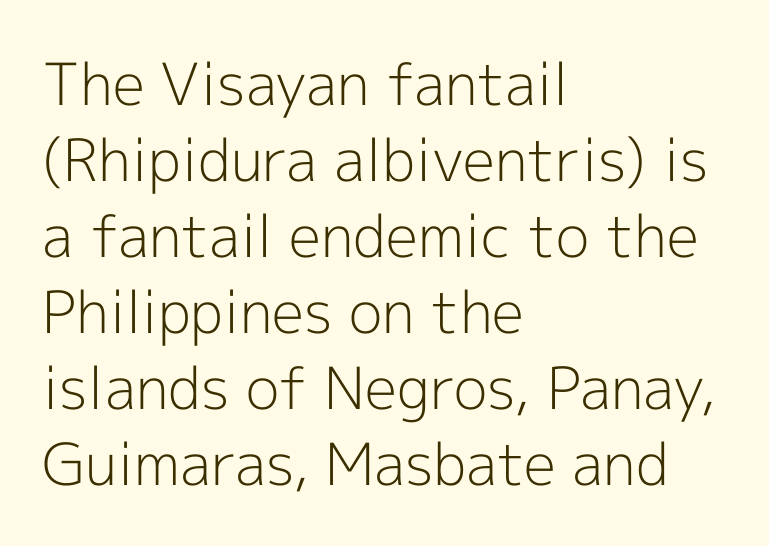
{"serif": "no", "italic": "no", "bold": "no", "weight": "light", "width": "normal", "x_height": "medium", "monospaced": "no", "underline": "no", "align": "left", "line_spacing": "normal", "line_spacing_ratio": 1.31, "letter_spacing": "normal", "letter_spacing_em": 0.0, "glyph_px": 58}
